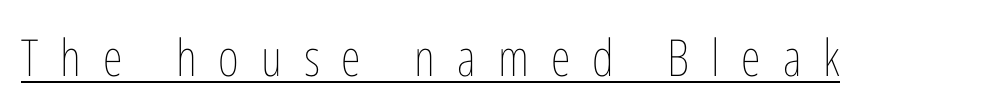
{"italic": "no", "bold": "no", "weight": "thin", "width": "condensed", "stroke_contrast": "low", "x_height": "medium", "monospaced": "no", "underline": "yes", "letter_spacing": "wide", "letter_spacing_em": 0.43, "glyph_px": 51}
